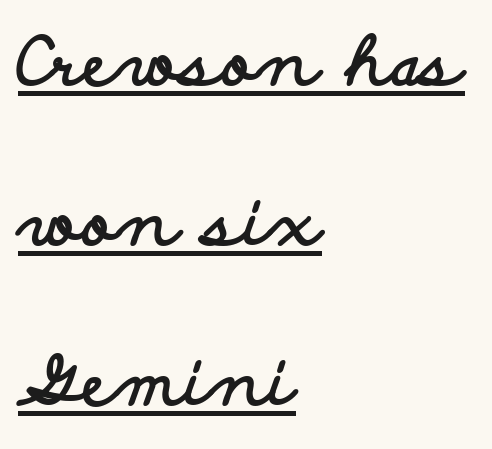
Each letter's strokes conclude bluntly, with no projecting serifs. Chunky letters — that's bold for sure. Reading down the column, the eye jumps a long way to each next line.
